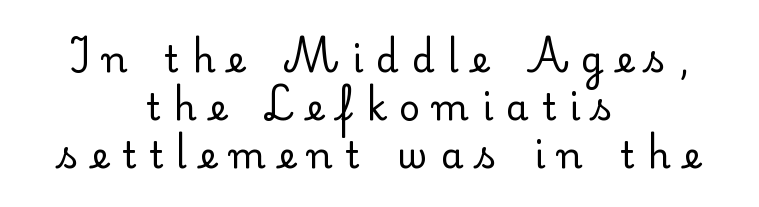
The designer went with a serif here, giving each stem small feet. The strokes are not fattened; the text isn't bold. Italic: no, the glyphs are upright roman. Looks like regular typesetting: each glyph gets only the width it needs.
